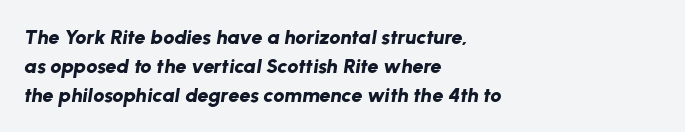
Q: Is the text bold? A: Yes.
Q: Is the text italic (slanted)? A: Yes, it leans right by about 8 degrees.
Q: Is the text underlined? A: No.
Q: How is the paragraph aligned? A: Left-aligned.
Q: Is the spacing between letters normal or unusually wide? A: Normal.
Q: Is the spacing between lines tight, normal or loose? A: Normal.
